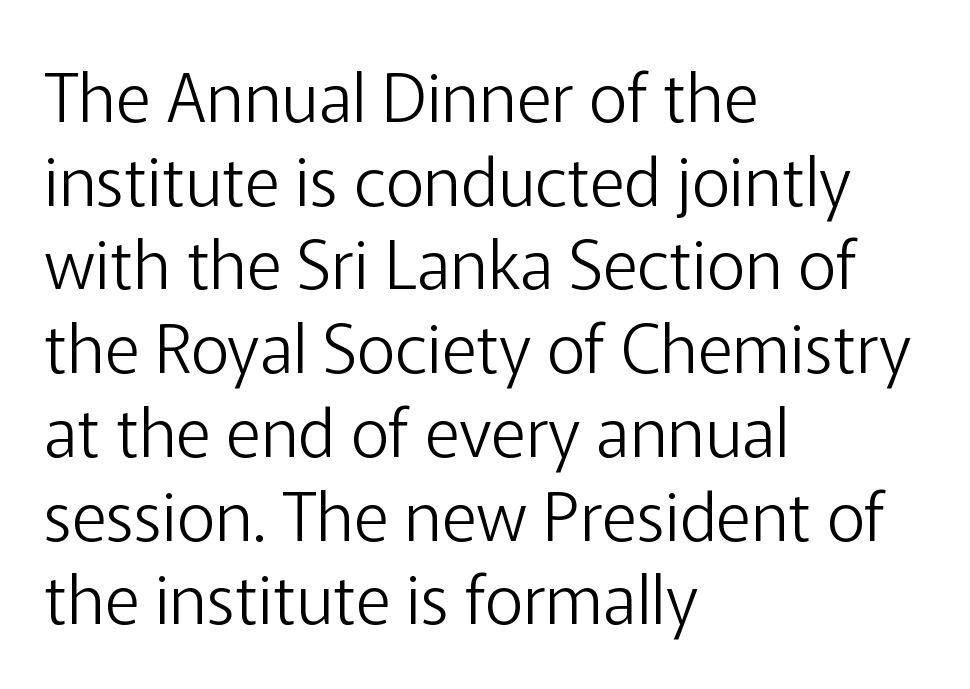
The image shows 67 px light sans-serif type, upright; set left-aligned, normal line spacing (1.25x), normal letter spacing, not underlined; low stroke contrast and a medium x-height.
